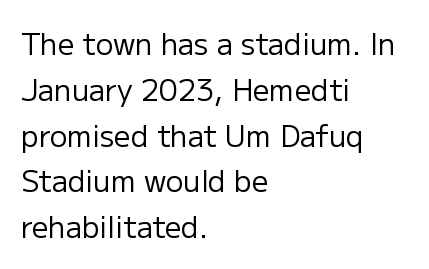
Q: Is the text bold? A: No.
Q: Is the text italic (slanted)? A: No, it is upright.
Q: Is the typeface a serif or a sans-serif typeface? A: Sans-serif.
Q: Is the text underlined? A: No.
Q: How is the paragraph aligned? A: Left-aligned.
Q: Is the spacing between letters normal or unusually wide? A: Normal.
Q: Is the spacing between lines tight, normal or loose? A: Normal.
Q: Width (condensed, normal, or wide)? A: Normal.
Q: Stroke contrast? A: Low.
Q: x-height? A: Medium.
Q: Monospaced? A: No.
